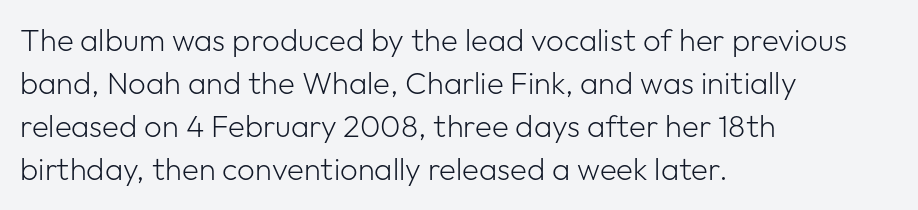
{"serif": "no", "italic": "no", "bold": "no", "weight": "light", "width": "normal", "stroke_contrast": "low", "x_height": "medium", "monospaced": "no", "underline": "no", "align": "left", "line_spacing": "normal", "line_spacing_ratio": 1.39, "letter_spacing": "normal", "letter_spacing_em": 0.0, "glyph_px": 31}
